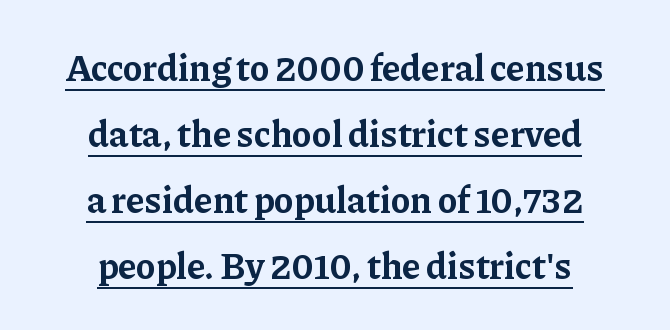
In terms of weight, the rendering is a true, heavy bold. Posture: straight, roman, zero tilt. Looks like regular typesetting: each glyph gets only the width it needs. A rule runs beneath these lines of type.
